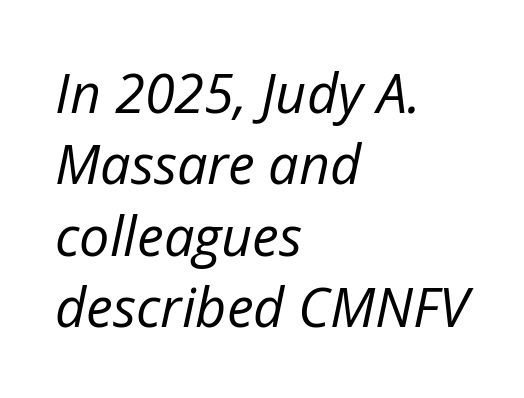
Q: Is the text bold? A: No.
Q: Is the text italic (slanted)? A: Yes, it leans right by about 12 degrees.
Q: Is the text underlined? A: No.
Q: How is the paragraph aligned? A: Left-aligned.
Q: Is the spacing between letters normal or unusually wide? A: Normal.
Q: Is the spacing between lines tight, normal or loose? A: Normal.
Q: Width (condensed, normal, or wide)? A: Normal.
Q: Stroke contrast? A: Low.
Q: x-height? A: Medium.
Q: Monospaced? A: No.
